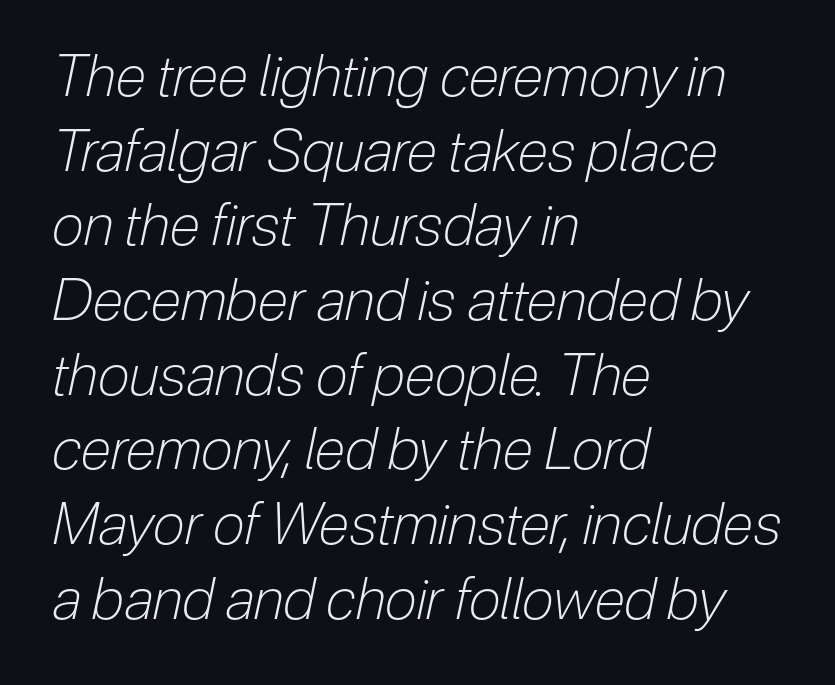
{"italic": "yes", "lean": "right", "slant_degrees": 12, "bold": "no", "weight": "light", "width": "condensed", "stroke_contrast": "low", "x_height": "medium", "monospaced": "no", "underline": "no", "align": "left", "line_spacing": "normal", "line_spacing_ratio": 1.31, "letter_spacing": "normal", "letter_spacing_em": 0.0, "glyph_px": 57}
